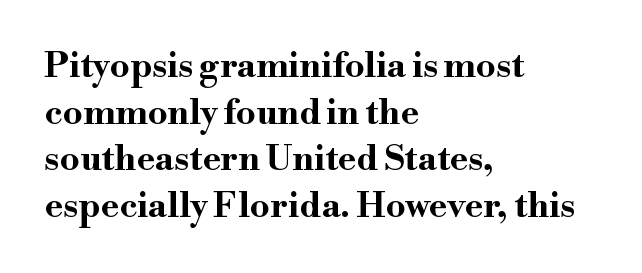
Q: Is the text bold? A: Yes.
Q: Is the text italic (slanted)? A: No, it is upright.
Q: Is the typeface a serif or a sans-serif typeface? A: Serif.
Q: Is the text underlined? A: No.
Q: How is the paragraph aligned? A: Left-aligned.
Q: Is the spacing between letters normal or unusually wide? A: Normal.
Q: Is the spacing between lines tight, normal or loose? A: Normal.
Q: Width (condensed, normal, or wide)? A: Wide.
Q: Stroke contrast? A: High.
Q: x-height? A: Small.
Q: Monospaced? A: No.
